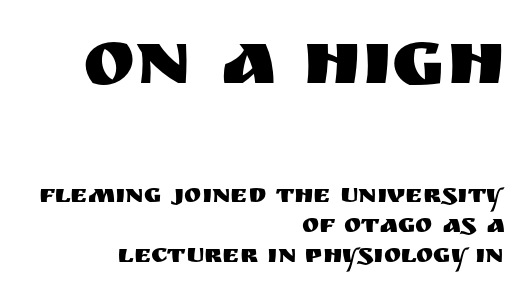
{"serif": "no", "italic": "no", "width": "normal", "stroke_contrast": "medium", "x_height": "large", "monospaced": "no", "underline": "no", "align": "right", "line_spacing_ratio": 1.17, "letter_spacing": "normal", "letter_spacing_em": 0.0, "larger_block": "first", "size_ratio": 3.04, "glyph_px": 79}
